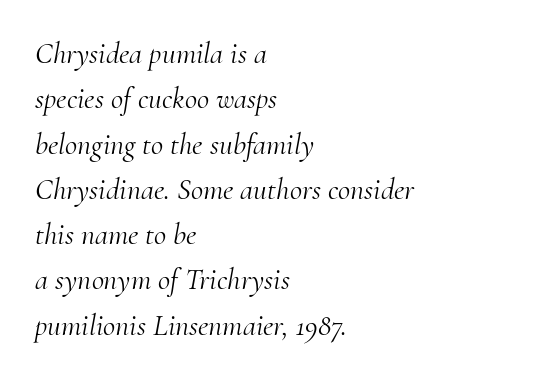
Only glyphs here, with clear space below each row. Observe the lean: these are italic letterforms. Honestly, the letter spacing is just normal — you wouldn't notice it. The lines are quadded left. Do the characters align in a grid? No, the font is proportional.
